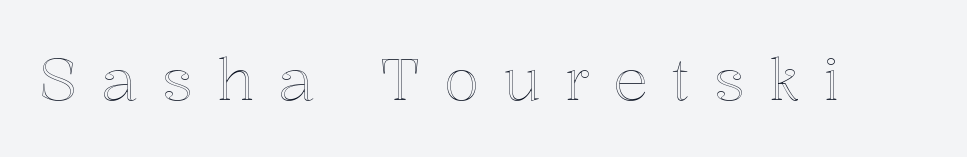
{"italic": "no", "width": "normal", "x_height": "medium", "monospaced": "no", "underline": "no", "letter_spacing": "wide", "letter_spacing_em": 0.41, "glyph_px": 58}
